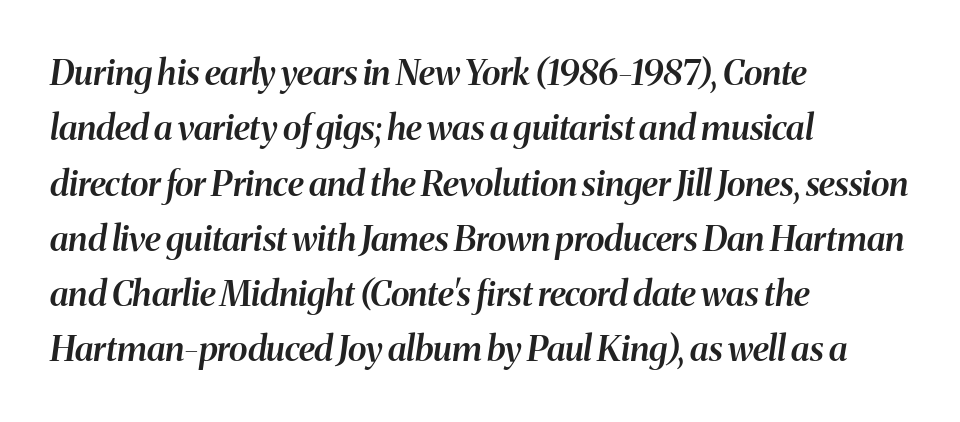
{"italic": "yes", "lean": "right", "slant_degrees": 8, "bold": "semi", "weight": "semibold", "width": "normal", "stroke_contrast": "medium", "x_height": "medium", "monospaced": "no", "underline": "no", "align": "left", "line_spacing": "normal", "line_spacing_ratio": 1.58, "letter_spacing": "normal", "letter_spacing_em": 0.0, "glyph_px": 35}
